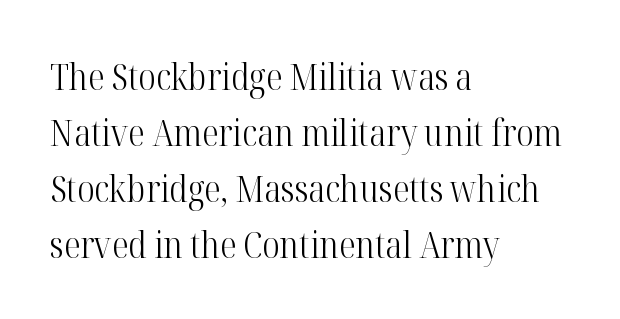
The baseline area is clear. Letters have the restrained weight of plain body copy at most. You could not count columns in this text — the font is proportionally spaced. Posture: straight, roman, zero tilt. Short and long lines alike share a common starting point at left.
